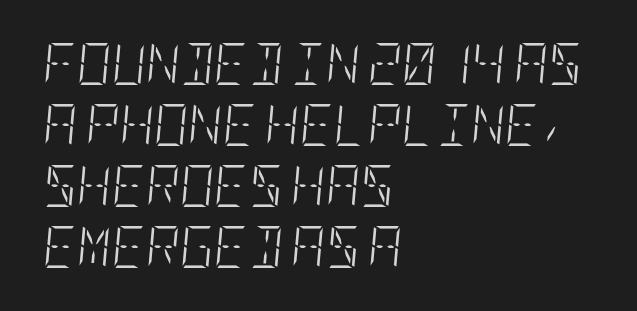
{"italic": "yes", "lean": "right", "slant_degrees": 5, "bold": "no", "weight": "light", "width": "condensed", "stroke_contrast": "low", "x_height": "large", "underline": "no", "align": "left", "line_spacing": "normal", "line_spacing_ratio": 1.45, "letter_spacing": "normal", "letter_spacing_em": 0.0, "glyph_px": 42}
